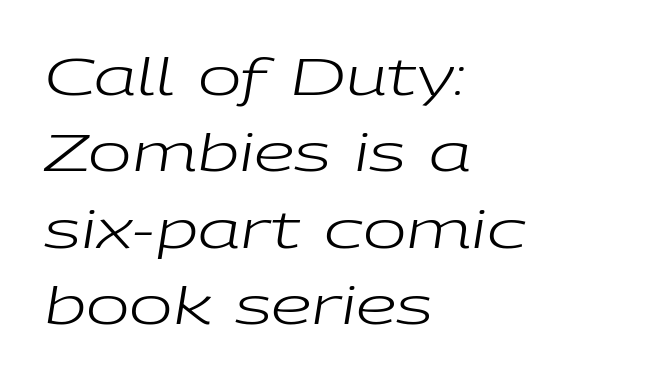
The image shows 52 px regular-weight, wide type, italic (leaning right); set left-aligned, normal line spacing (1.47x), normal letter spacing, not underlined; low stroke contrast and a medium x-height.
